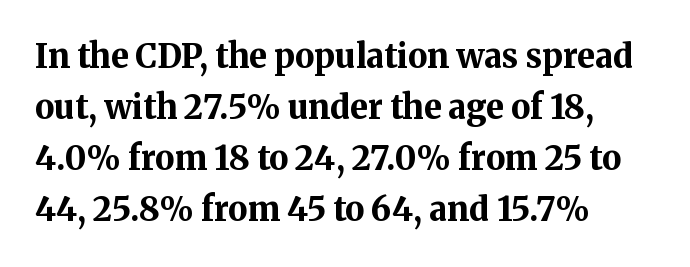
{"serif": "yes", "italic": "no", "bold": "yes", "weight": "bold", "width": "normal", "stroke_contrast": "medium", "x_height": "medium", "monospaced": "no", "underline": "no", "align": "left", "line_spacing": "normal", "line_spacing_ratio": 1.55, "letter_spacing": "normal", "letter_spacing_em": 0.0, "glyph_px": 33}
